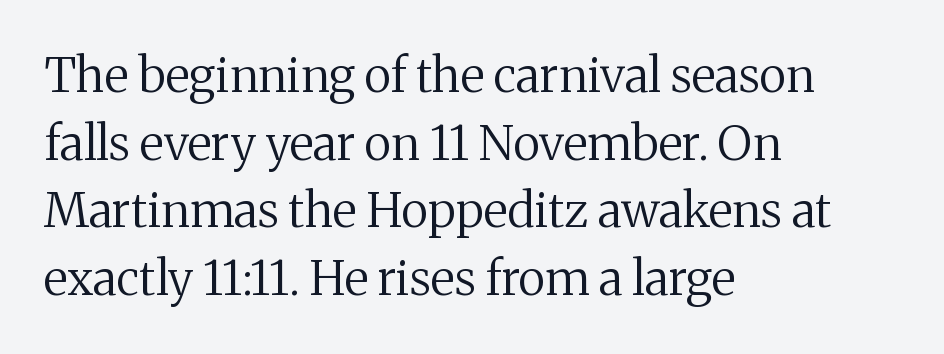
{"serif": "yes", "italic": "no", "bold": "no", "weight": "regular", "width": "normal", "stroke_contrast": "medium", "x_height": "medium", "monospaced": "no", "underline": "no", "align": "left", "line_spacing": "normal", "line_spacing_ratio": 1.41, "letter_spacing": "normal", "letter_spacing_em": 0.0, "glyph_px": 48}
